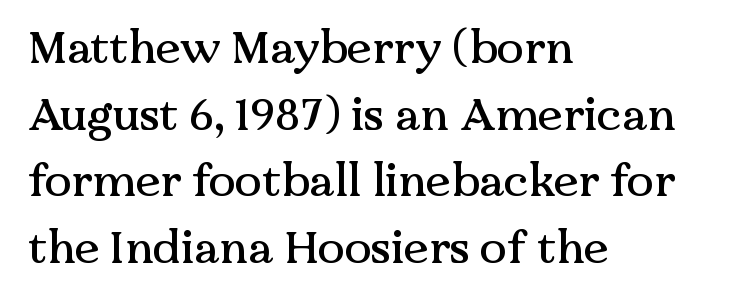
Q: Is the text italic (slanted)? A: No, it is upright.
Q: Is the typeface a serif or a sans-serif typeface? A: Serif.
Q: Is the text underlined? A: No.
Q: How is the paragraph aligned? A: Left-aligned.
Q: Is the spacing between letters normal or unusually wide? A: Normal.
Q: Is the spacing between lines tight, normal or loose? A: Normal.
Q: Width (condensed, normal, or wide)? A: Normal.
Q: Stroke contrast? A: Medium.
Q: x-height? A: Medium.
Q: Monospaced? A: No.
